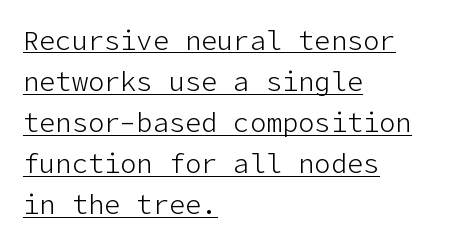
The setting favours the left margin, as ordinary paragraphs usually do. What's the leading like? Ordinary, nothing unusual. Compared with a typical body face, this is equally light or lighter still. This is the regular roman posture of the typeface. A continuous stroke trails under the words, as in a hyperlink. The line texture is even and compact thanks to regular tracking.
